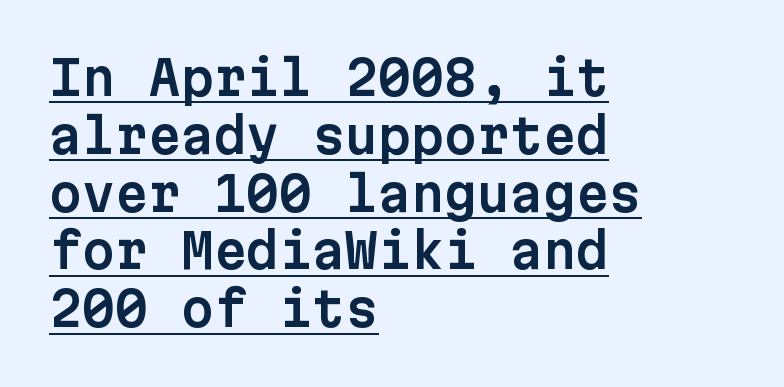
{"serif": "no", "italic": "no", "width": "normal", "stroke_contrast": "low", "x_height": "medium", "monospaced": "yes", "underline": "yes", "align": "left", "line_spacing_ratio": 1.23, "letter_spacing": "normal", "letter_spacing_em": 0.0, "glyph_px": 47}
